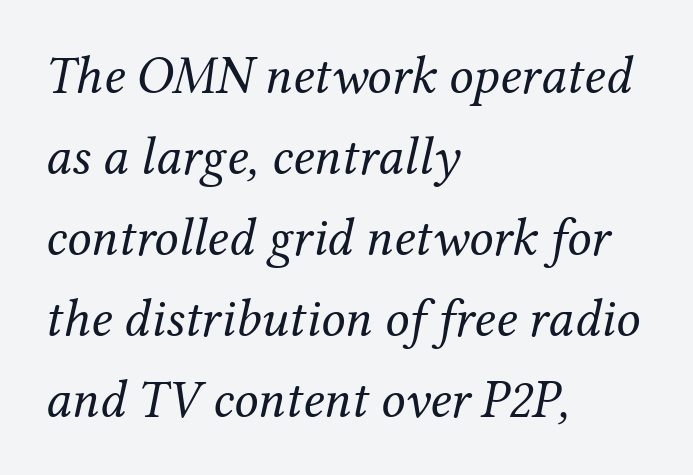
Q: Is the text bold? A: No.
Q: Is the text italic (slanted)? A: Yes, it leans right by about 12 degrees.
Q: Is the typeface a serif or a sans-serif typeface? A: Serif.
Q: Is the text underlined? A: No.
Q: How is the paragraph aligned? A: Left-aligned.
Q: Is the spacing between letters normal or unusually wide? A: Normal.
Q: Is the spacing between lines tight, normal or loose? A: Normal.
Q: Width (condensed, normal, or wide)? A: Normal.
Q: Stroke contrast? A: Medium.
Q: x-height? A: Medium.
Q: Monospaced? A: No.
